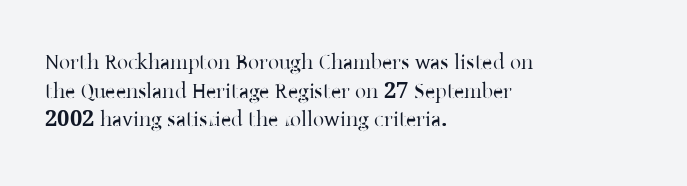
Q: Is the text italic (slanted)? A: No, it is upright.
Q: Is the text underlined? A: No.
Q: How is the paragraph aligned? A: Left-aligned.
Q: Is the spacing between letters normal or unusually wide? A: Normal.
Q: Is the spacing between lines tight, normal or loose? A: Normal.
